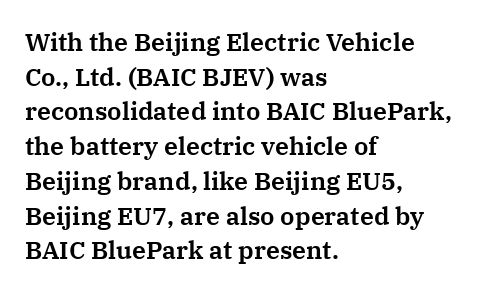
{"italic": "no", "underline": "no", "align": "left", "line_spacing": "normal", "line_spacing_ratio": 1.39, "letter_spacing": "normal", "letter_spacing_em": 0.0, "glyph_px": 25}
